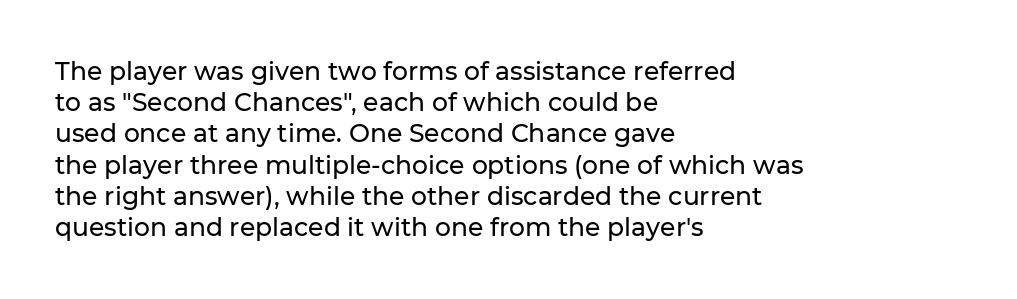
The image shows 25 px text type, upright; set left-aligned, normal line spacing (1.25x), normal letter spacing, not underlined.
